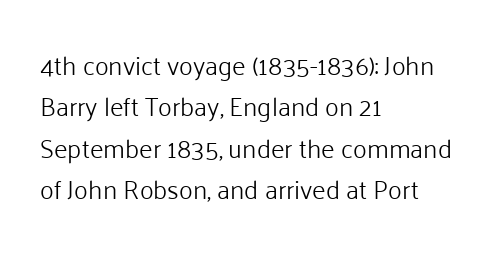
Q: Is the text bold? A: No.
Q: Is the text italic (slanted)? A: No, it is upright.
Q: Is the text underlined? A: No.
Q: How is the paragraph aligned? A: Left-aligned.
Q: Is the spacing between letters normal or unusually wide? A: Normal.
Q: Is the spacing between lines tight, normal or loose? A: Normal.
